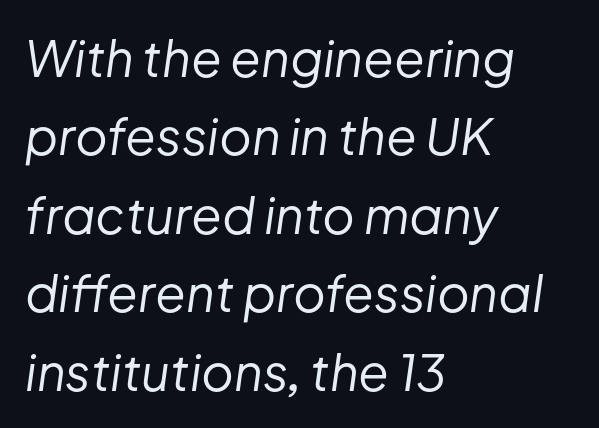
{"italic": "yes", "lean": "right", "slant_degrees": 8, "bold": "no", "weight": "regular", "width": "normal", "stroke_contrast": "low", "x_height": "medium", "monospaced": "no", "underline": "no", "align": "left", "line_spacing": "normal", "line_spacing_ratio": 1.57, "letter_spacing": "normal", "letter_spacing_em": 0.0, "glyph_px": 50}
